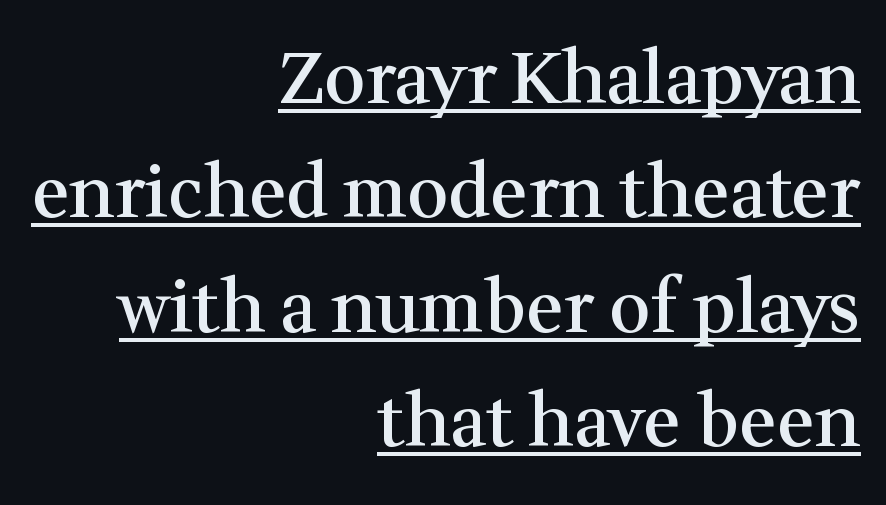
Q: Is the text bold? A: Semi-bold.
Q: Is the text italic (slanted)? A: No, it is upright.
Q: Is the typeface a serif or a sans-serif typeface? A: Serif.
Q: Is the text underlined? A: Yes.
Q: How is the paragraph aligned? A: Right-aligned.
Q: Is the spacing between letters normal or unusually wide? A: Normal.
Q: Is the spacing between lines tight, normal or loose? A: Normal.
Q: Width (condensed, normal, or wide)? A: Normal.
Q: Stroke contrast? A: Medium.
Q: x-height? A: Medium.
Q: Monospaced? A: No.
